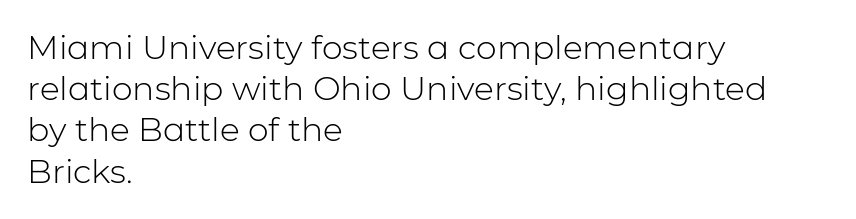
The letters carry no serifs — their stems end cleanly without finishing strokes. The font's upright variant was chosen for this text. You could not count columns in this text — the font is proportionally spaced. Letters rest on an invisible, unmarked baseline. Here the glyphs are tracked normally, forming tight word shapes.
